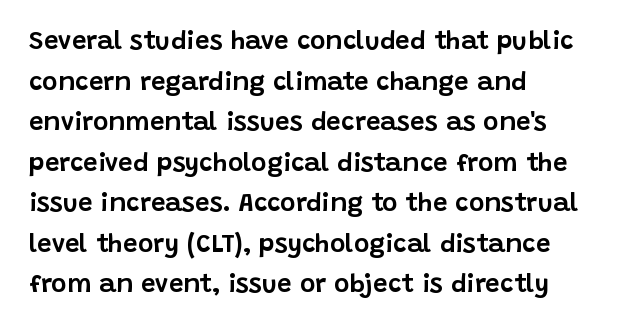
{"italic": "no", "underline": "no", "align": "left", "line_spacing": "normal", "line_spacing_ratio": 1.56, "letter_spacing": "normal", "letter_spacing_em": 0.0, "glyph_px": 26}
